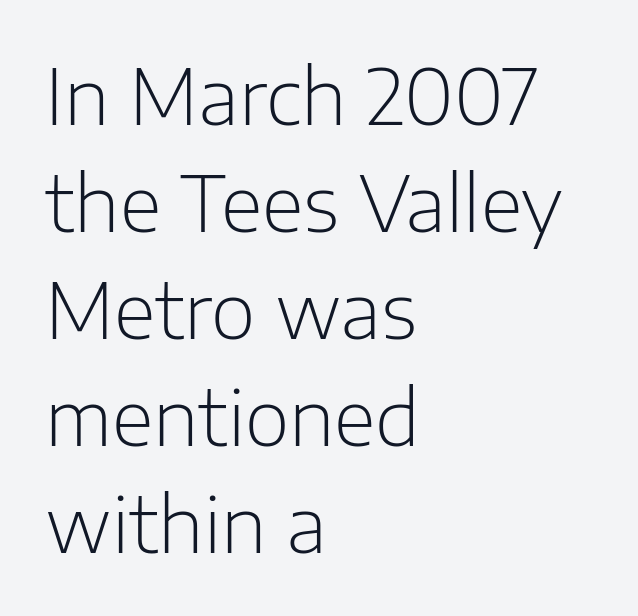
{"serif": "no", "italic": "no", "bold": "no", "weight": "light", "width": "normal", "stroke_contrast": "low", "x_height": "medium", "monospaced": "no", "underline": "no", "align": "left", "line_spacing": "normal", "line_spacing_ratio": 1.39, "letter_spacing": "normal", "letter_spacing_em": 0.0, "glyph_px": 77}
